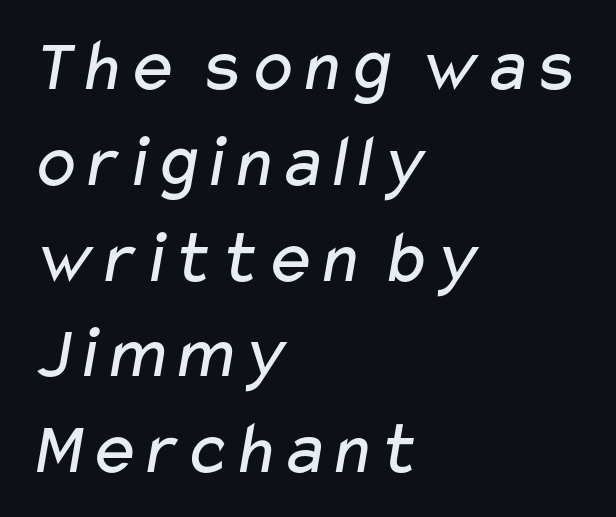
The image shows 76 px regular-weight, wide sans-serif type; set left-aligned, normal line spacing (1.26x), normal letter spacing, not underlined; low stroke contrast and a medium x-height.
